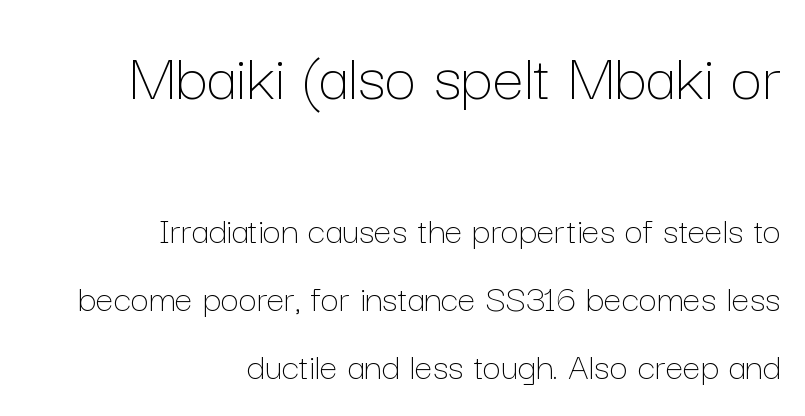
Q: Is the text bold? A: No.
Q: Is the text italic (slanted)? A: No, it is upright.
Q: Is the text underlined? A: No.
Q: How is the paragraph aligned? A: Right-aligned.
Q: Is the spacing between letters normal or unusually wide? A: Normal.
Q: Which block of text is set in a larger size, the first (top) or the second (bottom)? A: The first (top) one.
Q: Width (condensed, normal, or wide)? A: Normal.
Q: Stroke contrast? A: Low.
Q: x-height? A: Medium.
Q: Monospaced? A: No.
